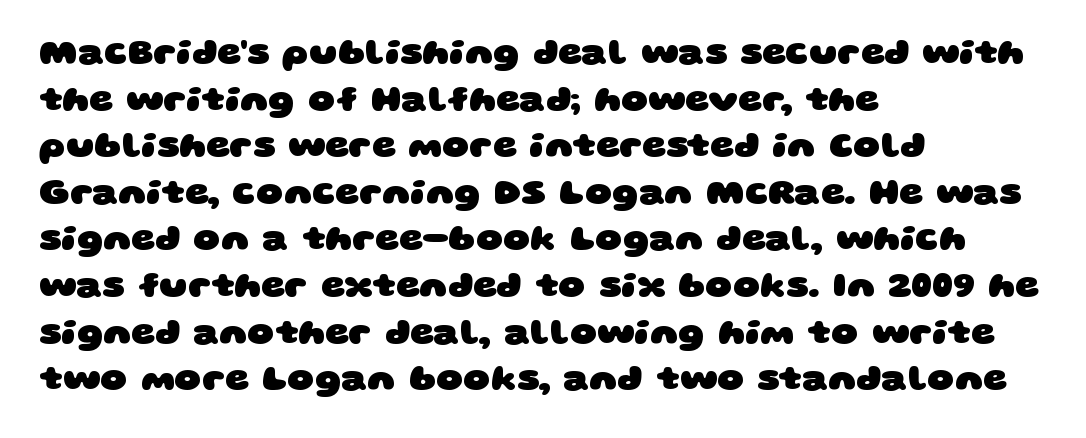
The image shows 37 px heavy, wide sans-serif type; set left-aligned, normal line spacing (1.26x), normal letter spacing, not underlined; low stroke contrast and a large x-height.
